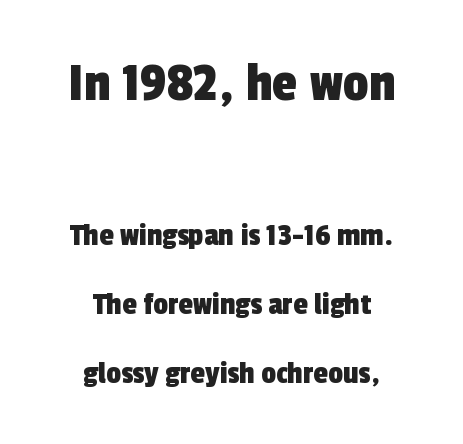
Q: Is the typeface a serif or a sans-serif typeface? A: Sans-serif.
Q: Is the text underlined? A: No.
Q: How is the paragraph aligned? A: Centered.
Q: Is the spacing between letters normal or unusually wide? A: Normal.
Q: Is the spacing between lines tight, normal or loose? A: Loose.
Q: Which block of text is set in a larger size, the first (top) or the second (bottom)? A: The first (top) one.
Q: Width (condensed, normal, or wide)? A: Condensed.
Q: x-height? A: Medium.
Q: Monospaced? A: No.
